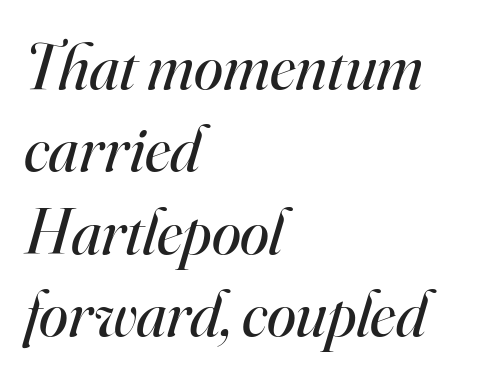
Tracking value appears to be zero — textbook default spacing. Type without underlining. The text block is weighted toward the left margin, trailing off unevenly rightward. The line-height multiplier appears to be the usual default. Looks like regular typesetting: each glyph gets only the width it needs.
